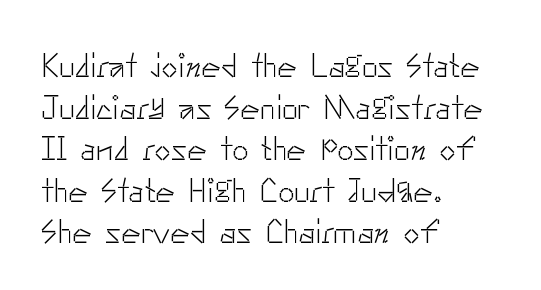
Descender tails drop into unmarked territory. Classification — sans serif. Layout note: lines flush left. Every stem runs plumb, perpendicular to the baseline. The font sits on the lighter half of the weight spectrum, regular included.
